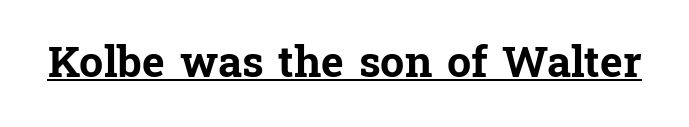
The image shows 43 px bold serif type, upright; set normal letter spacing, underlined; low stroke contrast and a medium x-height.
